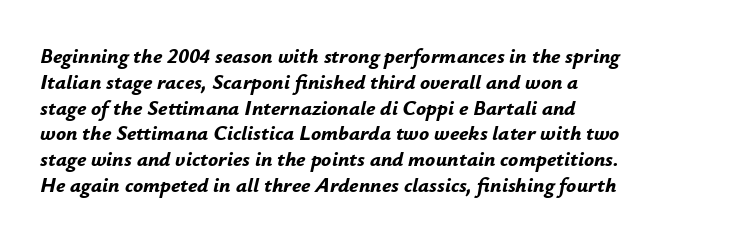
Q: Is the text bold? A: Yes.
Q: Is the text italic (slanted)? A: Yes, it leans right by about 12 degrees.
Q: Is the text underlined? A: No.
Q: How is the paragraph aligned? A: Left-aligned.
Q: Is the spacing between letters normal or unusually wide? A: Normal.
